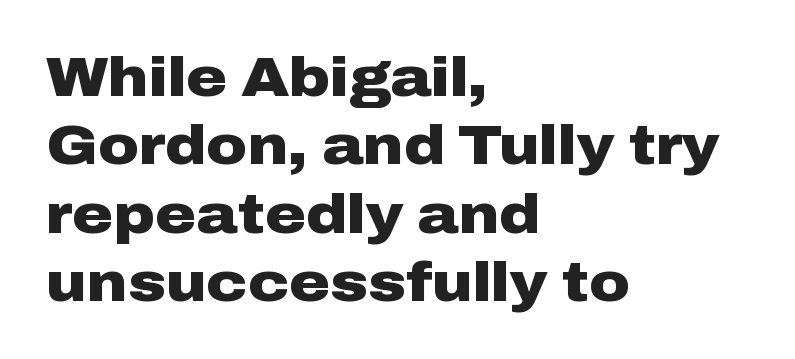
Q: Is the text bold? A: Yes.
Q: Is the text italic (slanted)? A: No, it is upright.
Q: Is the typeface a serif or a sans-serif typeface? A: Sans-serif.
Q: Is the text underlined? A: No.
Q: How is the paragraph aligned? A: Left-aligned.
Q: Is the spacing between letters normal or unusually wide? A: Normal.
Q: Width (condensed, normal, or wide)? A: Wide.
Q: Stroke contrast? A: Low.
Q: x-height? A: Medium.
Q: Monospaced? A: No.
